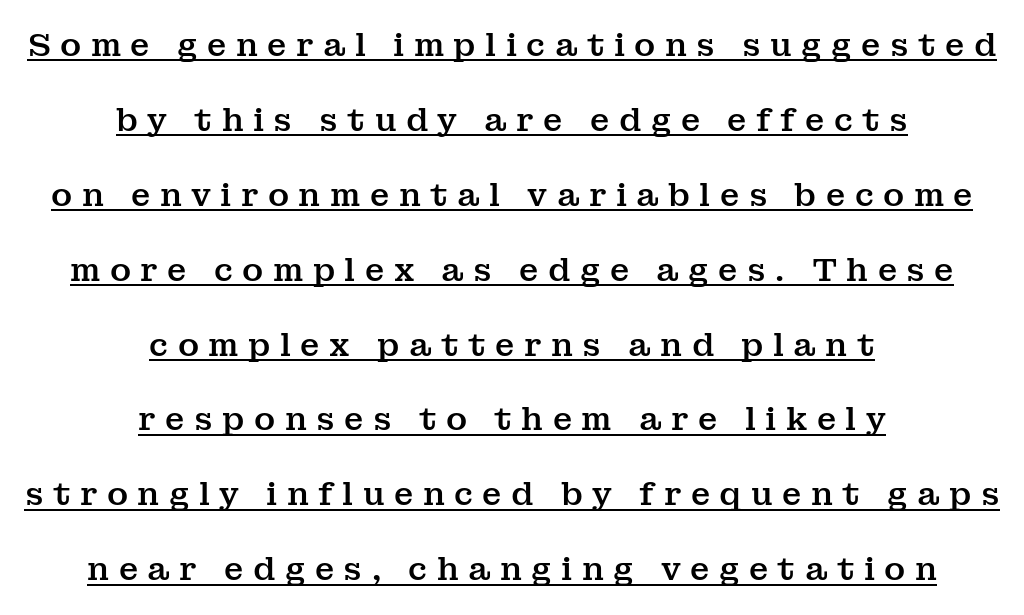
Rendered with straight, roman letterforms. You could only call the tracking loose — the letters float apart. In terms of letterform style, serifs are clearly present. Is there much room between lines? Yes — plenty of vertical air separates them. Like a heading marked for emphasis, these lines bear an underscore.
